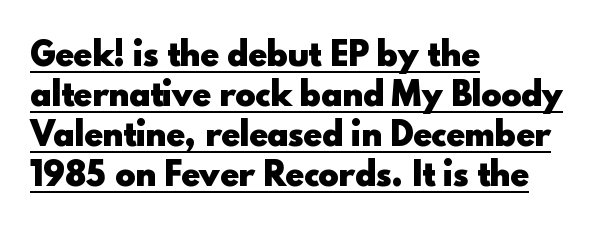
The image shows 31 px heavy sans-serif type, upright; set left-aligned, normal line spacing (1.29x), normal letter spacing, underlined; a small x-height.
